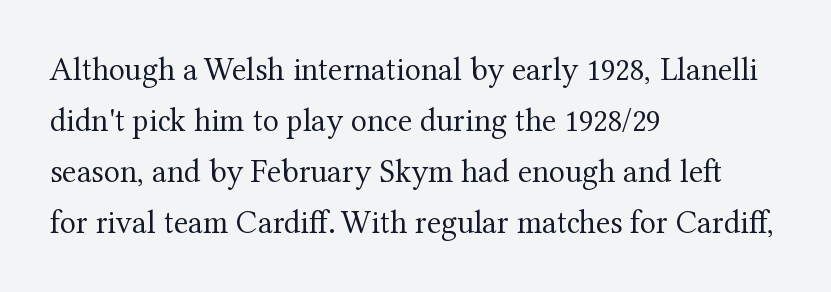
The image shows 33 px regular-weight serif type, upright; set left-aligned, normal line spacing (1.55x), normal letter spacing, not underlined; medium stroke contrast and a medium x-height.
